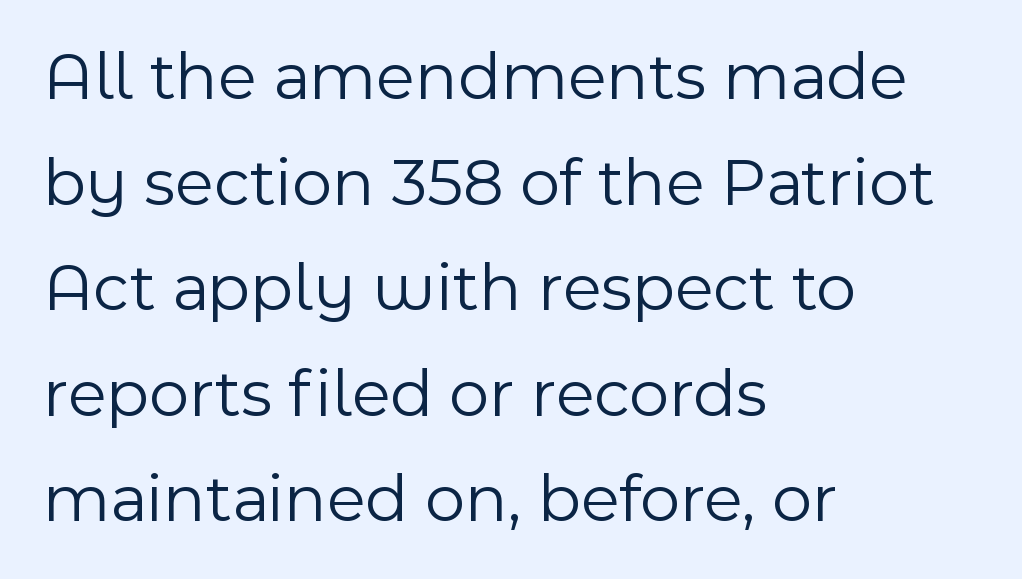
{"serif": "no", "italic": "no", "bold": "no", "weight": "light", "width": "normal", "x_height": "medium", "monospaced": "no", "underline": "no", "align": "left", "line_spacing": "normal", "line_spacing_ratio": 1.53, "letter_spacing": "normal", "letter_spacing_em": 0.0, "glyph_px": 69}
